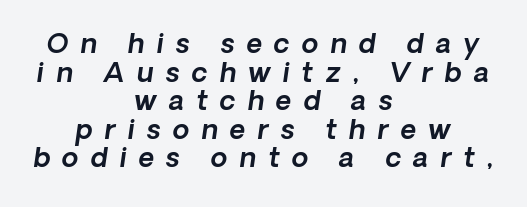
Horizontal alignment here is central, giving a formal, balanced look. There's an unmistakable incline to the writing here. Between one letter and the next there's a generous, obvious gap. The foot of each line stays bare and open. The rendering uses a small line-height, squeezing the rows.
